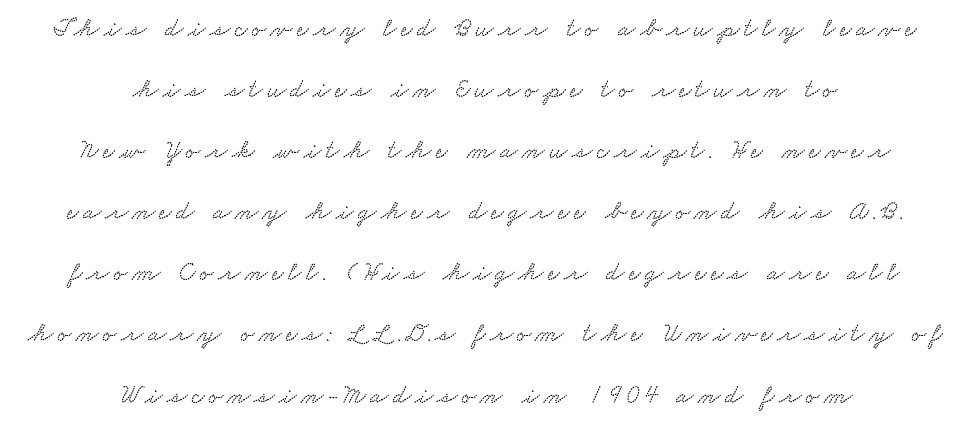
Q: Is the text underlined? A: No.
Q: How is the paragraph aligned? A: Centered.
Q: Is the spacing between lines tight, normal or loose? A: Loose.
